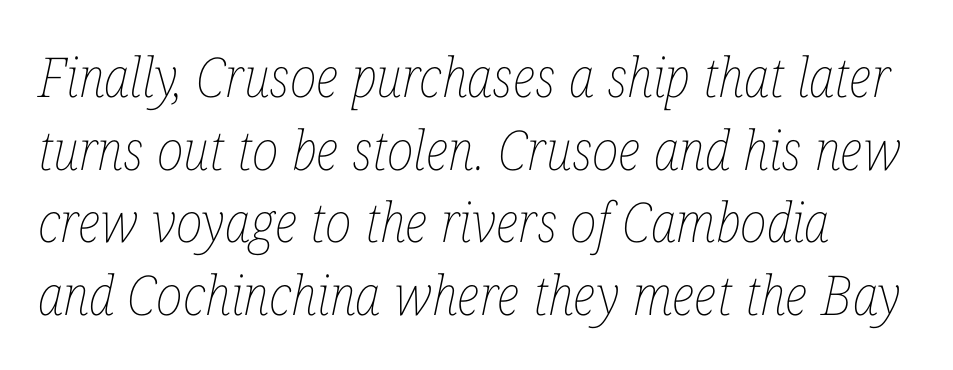
{"italic": "yes", "lean": "right", "slant_degrees": 12, "bold": "no", "weight": "thin", "width": "condensed", "stroke_contrast": "low", "x_height": "medium", "monospaced": "no", "underline": "no", "line_spacing": "normal", "line_spacing_ratio": 1.32, "letter_spacing": "normal", "letter_spacing_em": 0.0, "glyph_px": 55}
